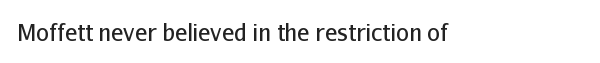
{"italic": "no", "bold": "no", "underline": "no", "letter_spacing": "normal", "letter_spacing_em": 0.0, "glyph_px": 23}
